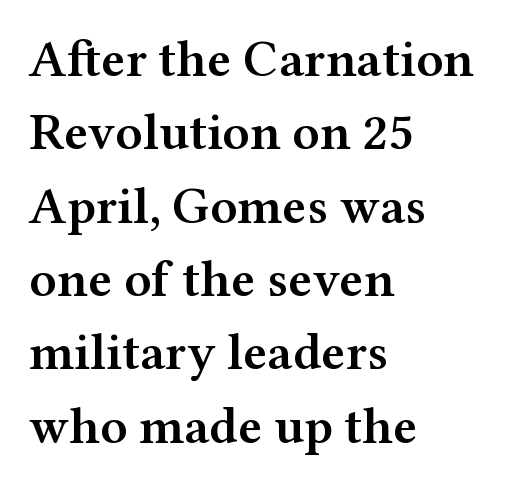
The font's upright variant was chosen for this text. Bare-footed words on every line. Spacing verdict: proportional, widths tailored to each character. Old-style or modern, the face here clearly has serifs. Tracking value appears to be zero — textbook default spacing. Typeset ragged right — the left edge is the straight one.
